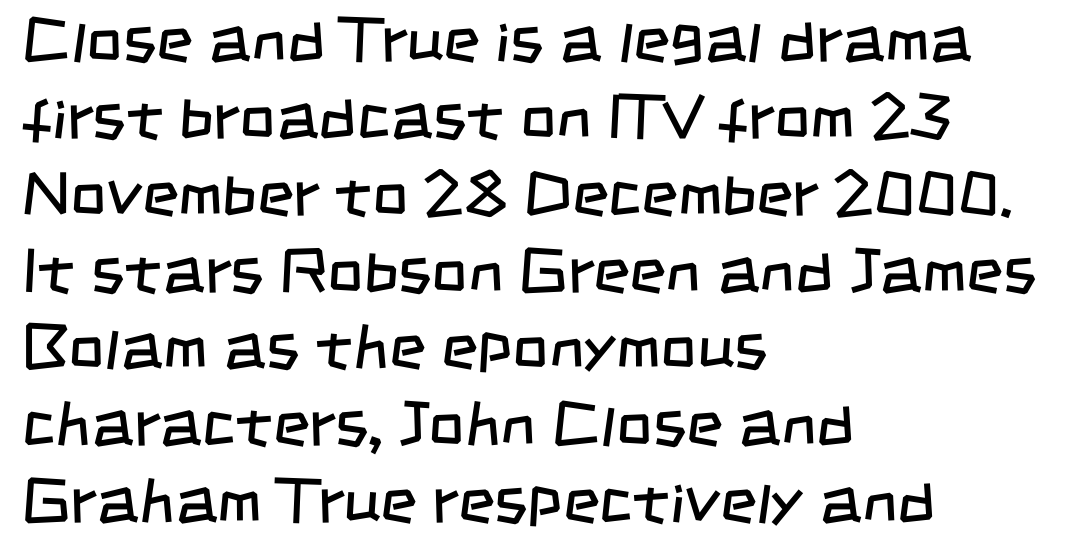
The image shows 63 px regular-weight, condensed sans-serif type; set left-aligned, line spacing 1.22x, normal letter spacing, not underlined; low stroke contrast and a large x-height.
